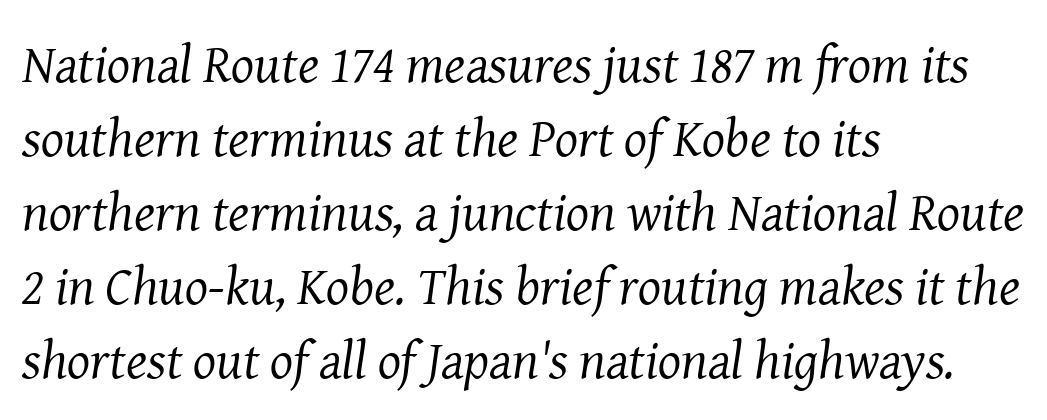
This rendering employs a face with finishing strokes, i.e., a serif. Counters stay open thanks to moderate or lighter strokes. When letters slant like this, we call the style italic. Bare-footed words on every line.
